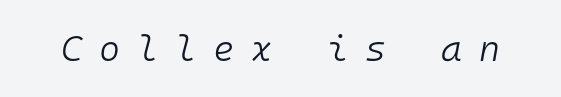
Spacing verdict: monospaced, one width for all characters. Stems and bowls with no extra thickness — not bold. The letterforms stand isolated, each surrounded by extra space. Words float on clear page, feet unadorned.
